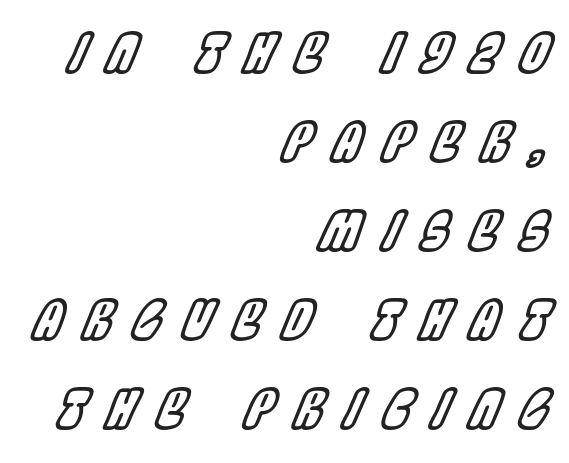
{"italic": "yes", "lean": "right", "slant_degrees": 22, "width": "condensed", "x_height": "large", "monospaced": "no", "underline": "no", "align": "right", "line_spacing": "normal", "line_spacing_ratio": 1.68, "letter_spacing": "wide", "letter_spacing_em": 0.38, "glyph_px": 53}
